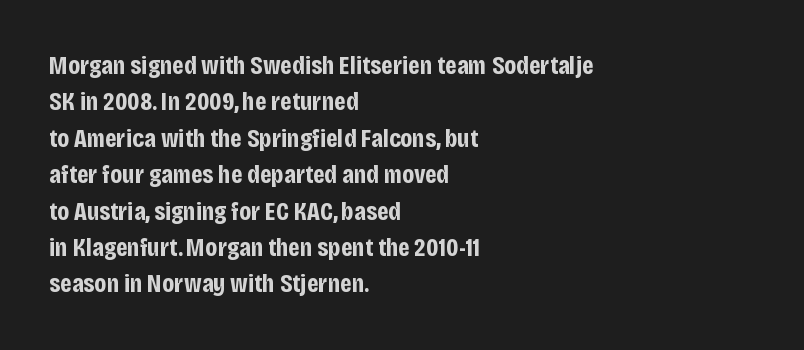
The image shows 26 px bold type, upright; set left-aligned, normal line spacing (1.4x), normal letter spacing, not underlined.
